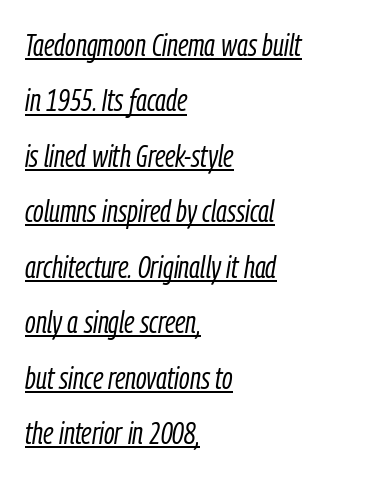
Q: Is the text bold? A: No.
Q: Is the text italic (slanted)? A: Yes, it leans right by about 9 degrees.
Q: Is the text underlined? A: Yes.
Q: How is the paragraph aligned? A: Left-aligned.
Q: Is the spacing between letters normal or unusually wide? A: Normal.
Q: Width (condensed, normal, or wide)? A: Condensed.
Q: Stroke contrast? A: Low.
Q: x-height? A: Medium.
Q: Monospaced? A: No.
